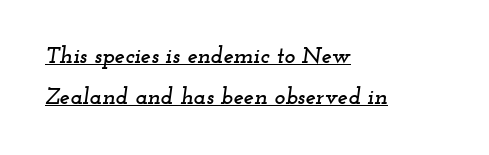
Q: Is the text italic (slanted)? A: Yes, it leans right by about 12 degrees.
Q: Is the text underlined? A: Yes.
Q: How is the paragraph aligned? A: Left-aligned.
Q: Is the spacing between letters normal or unusually wide? A: Normal.
